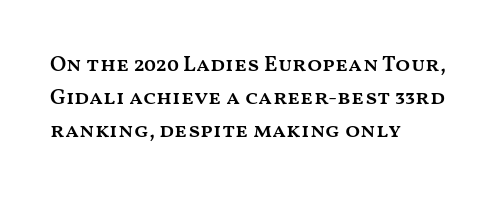
The image shows 22 px text type, upright; set left-aligned, normal line spacing (1.49x), normal letter spacing, not underlined.
